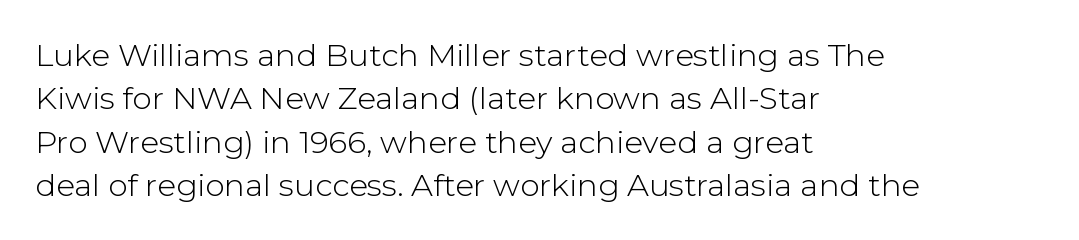
Q: Is the text bold? A: No.
Q: Is the text italic (slanted)? A: No, it is upright.
Q: Is the typeface a serif or a sans-serif typeface? A: Sans-serif.
Q: Is the text underlined? A: No.
Q: How is the paragraph aligned? A: Left-aligned.
Q: Is the spacing between letters normal or unusually wide? A: Normal.
Q: Is the spacing between lines tight, normal or loose? A: Normal.
Q: Width (condensed, normal, or wide)? A: Normal.
Q: Stroke contrast? A: Low.
Q: x-height? A: Medium.
Q: Monospaced? A: No.
